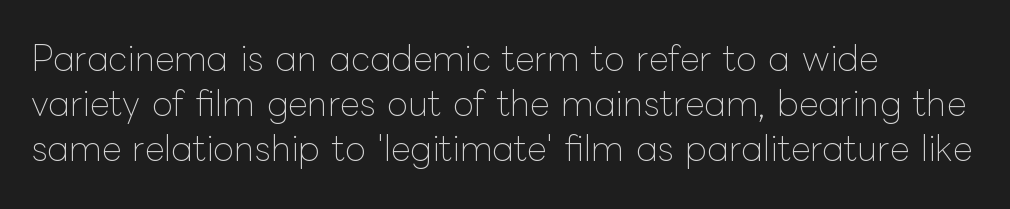
Q: Is the text bold? A: No.
Q: Is the text italic (slanted)? A: No, it is upright.
Q: Is the text underlined? A: No.
Q: How is the paragraph aligned? A: Left-aligned.
Q: Is the spacing between letters normal or unusually wide? A: Normal.
Q: Is the spacing between lines tight, normal or loose? A: Normal.
Q: Width (condensed, normal, or wide)? A: Normal.
Q: Stroke contrast? A: Low.
Q: x-height? A: Medium.
Q: Monospaced? A: No.
